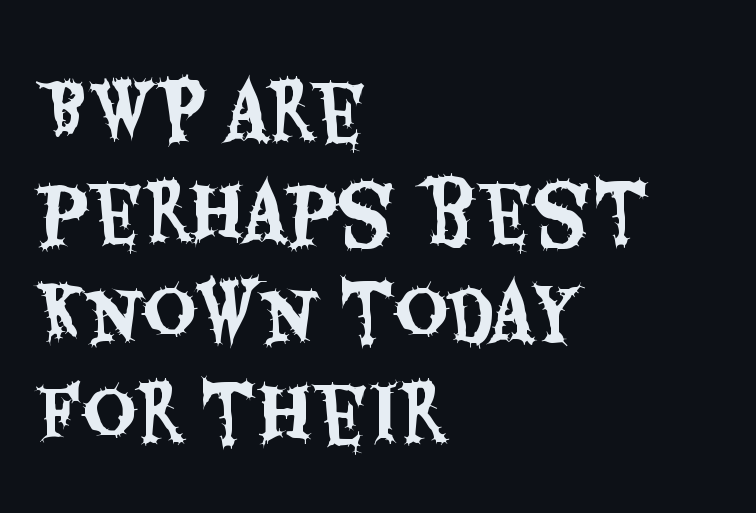
{"serif": "no", "italic": "no", "width": "condensed", "stroke_contrast": "medium", "x_height": "large", "monospaced": "no", "underline": "no", "align": "left", "line_spacing": "normal", "line_spacing_ratio": 1.36, "letter_spacing": "normal", "letter_spacing_em": 0.0, "glyph_px": 74}
